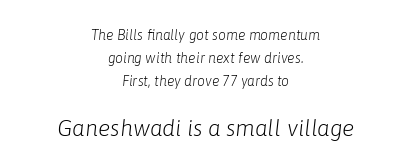
Q: Is the text bold? A: No.
Q: Is the text italic (slanted)? A: Yes, it leans right by about 6 degrees.
Q: Is the text underlined? A: No.
Q: How is the paragraph aligned? A: Centered.
Q: Is the spacing between letters normal or unusually wide? A: Normal.
Q: Is the spacing between lines tight, normal or loose? A: Normal.
Q: Which block of text is set in a larger size, the first (top) or the second (bottom)? A: The second (bottom) one.
